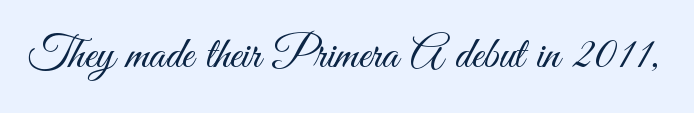
Q: Is the text bold? A: No.
Q: Is the text italic (slanted)? A: Yes.
Q: Is the typeface a serif or a sans-serif typeface? A: Sans-serif.
Q: Is the text underlined? A: No.
Q: Is the spacing between letters normal or unusually wide? A: Normal.
Q: Width (condensed, normal, or wide)? A: Condensed.
Q: Stroke contrast? A: Medium.
Q: x-height? A: Small.
Q: Monospaced? A: No.
